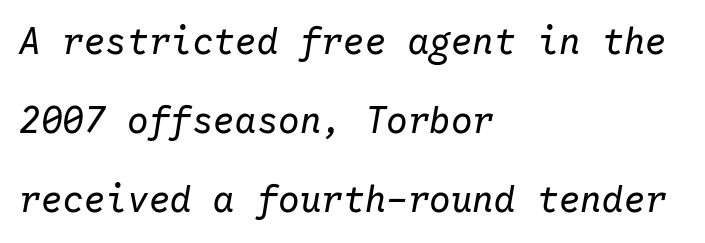
Q: Is the text bold? A: No.
Q: Is the text italic (slanted)? A: Yes, it leans right by about 10 degrees.
Q: Is the text underlined? A: No.
Q: How is the paragraph aligned? A: Left-aligned.
Q: Is the spacing between letters normal or unusually wide? A: Normal.
Q: Is the spacing between lines tight, normal or loose? A: Loose.
Q: Width (condensed, normal, or wide)? A: Normal.
Q: Stroke contrast? A: Low.
Q: x-height? A: Medium.
Q: Monospaced? A: Yes.
